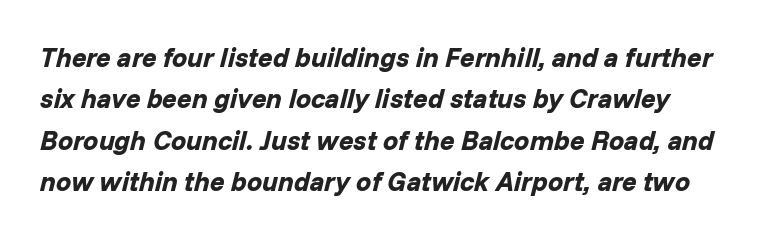
The rendering applies a slant to the glyphs. The leading is moderate, giving the passage an even texture. Anything drawn beneath the words? Only blank space. Students, this is bold: see how much ink each stroke carries.
